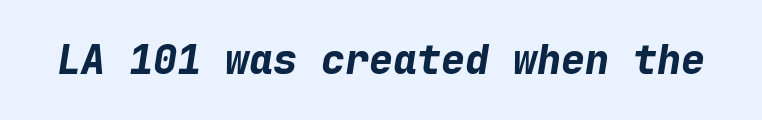
The image shows 40 px bold type, italic (leaning right), monospaced; set normal letter spacing, not underlined; low stroke contrast and a medium x-height.
